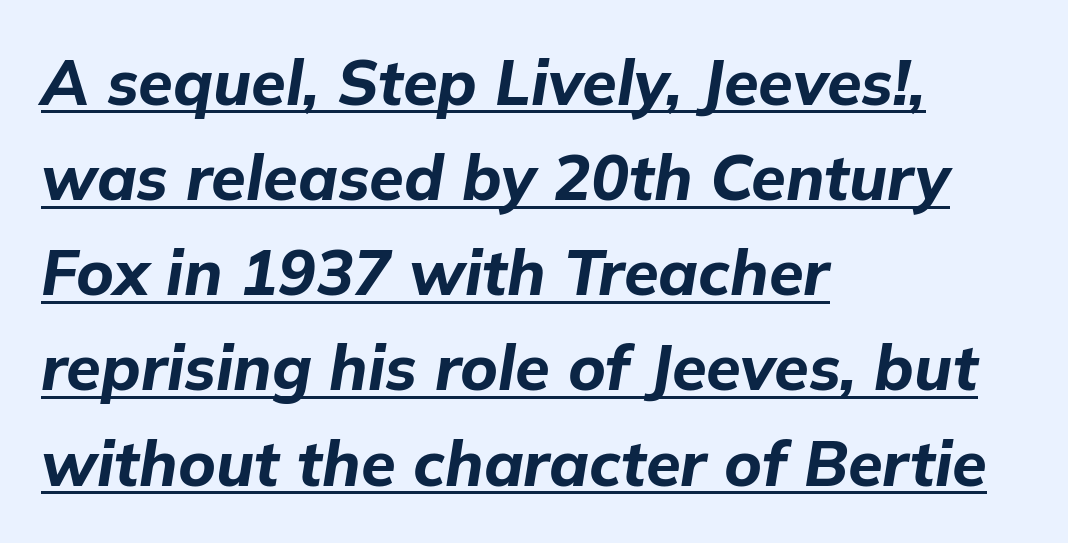
{"italic": "yes", "lean": "right", "slant_degrees": 9, "bold": "yes", "weight": "bold", "width": "normal", "stroke_contrast": "low", "x_height": "medium", "monospaced": "no", "underline": "yes", "align": "left", "line_spacing": "normal", "line_spacing_ratio": 1.51, "letter_spacing": "normal", "letter_spacing_em": 0.0, "glyph_px": 63}
